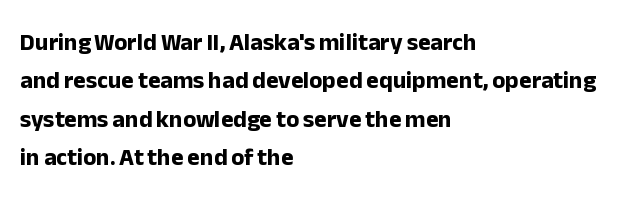
Check the space under the baseline: it is left empty. A classic flush-left, rag-right setting is used for this passage. These lines sit exactly where default settings would place them. Students, note that the glyphs here touch the page at normal intervals. The type sits square on the baseline with zero lean.
